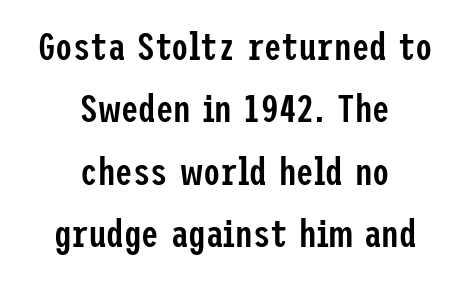
Anything drawn beneath the words? Only blank space. If you measured baseline to baseline, you'd find a middling distance. The type sits square on the baseline with zero lean. Nothing sits at the stroke ends, so this counts as sans-serif. Every row of glyphs is offset so its center matches the block's center. The characters look somewhat weighty, a semibold short of true bold.
